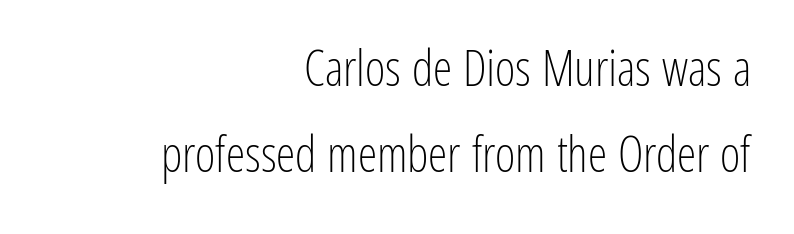
The image shows 49 px light, condensed sans-serif type, upright; set right-aligned, line spacing 1.75x, normal letter spacing, not underlined; low stroke contrast and a medium x-height.
